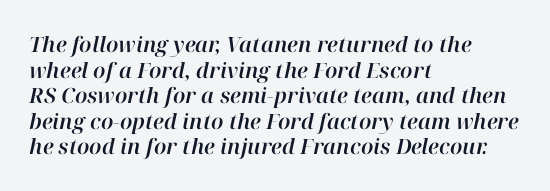
{"italic": "yes", "lean": "right", "slant_degrees": 12, "underline": "no", "align": "left", "line_spacing_ratio": 1.22, "letter_spacing": "normal", "letter_spacing_em": 0.0, "glyph_px": 21}
